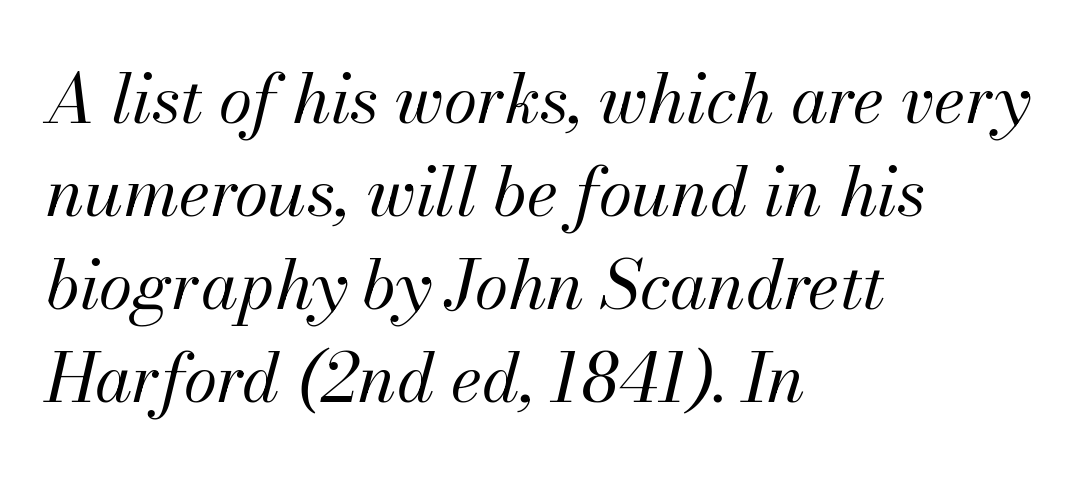
Q: Is the text bold? A: No.
Q: Is the text italic (slanted)? A: Yes, it leans right by about 13 degrees.
Q: Is the text underlined? A: No.
Q: How is the paragraph aligned? A: Left-aligned.
Q: Is the spacing between letters normal or unusually wide? A: Normal.
Q: Is the spacing between lines tight, normal or loose? A: Normal.
Q: Width (condensed, normal, or wide)? A: Normal.
Q: Stroke contrast? A: Medium.
Q: x-height? A: Small.
Q: Monospaced? A: No.
